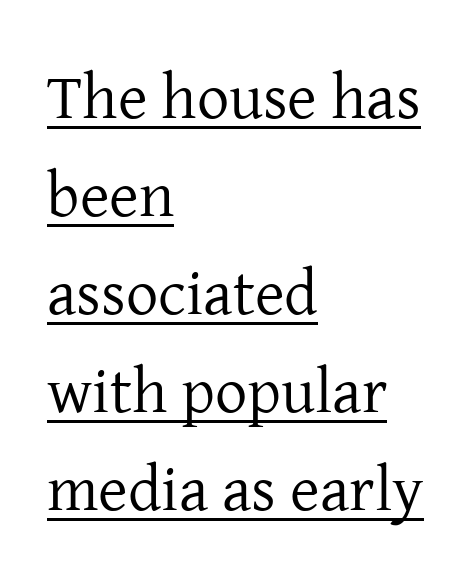
{"serif": "yes", "italic": "no", "bold": "no", "weight": "regular", "width": "normal", "stroke_contrast": "low", "x_height": "medium", "monospaced": "no", "underline": "yes", "align": "left", "line_spacing": "normal", "line_spacing_ratio": 1.53, "letter_spacing": "normal", "letter_spacing_em": 0.0, "glyph_px": 64}
